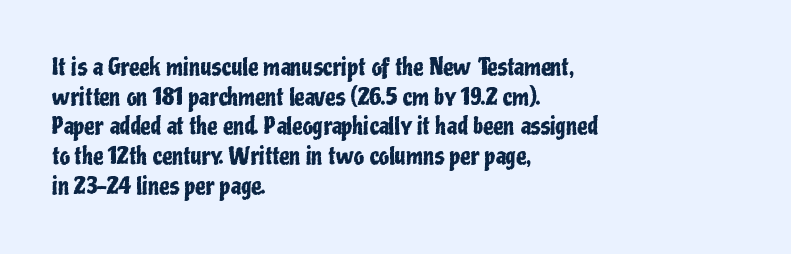
Q: Is the text italic (slanted)? A: No, it is upright.
Q: Is the text underlined? A: No.
Q: How is the paragraph aligned? A: Left-aligned.
Q: Is the spacing between letters normal or unusually wide? A: Normal.
Q: Is the spacing between lines tight, normal or loose? A: Normal.
